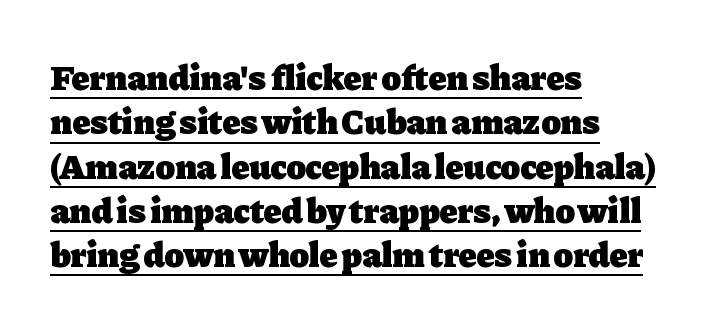
The image shows 36 px heavy serif type, upright; set left-aligned, line spacing 1.23x, normal letter spacing, underlined; low stroke contrast and a medium x-height.
